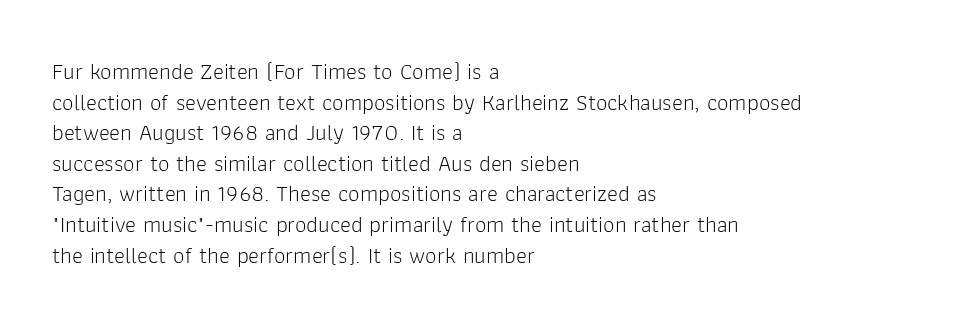
The image shows 23 px text type, upright; set left-aligned, normal line spacing (1.33x), normal letter spacing, not underlined.
